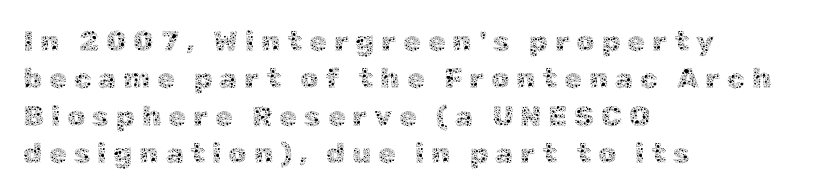
The image shows 29 px thin type, upright; set left-aligned, normal line spacing (1.29x), unusually wide letter spacing (+0.23 em), not underlined; a medium x-height.
